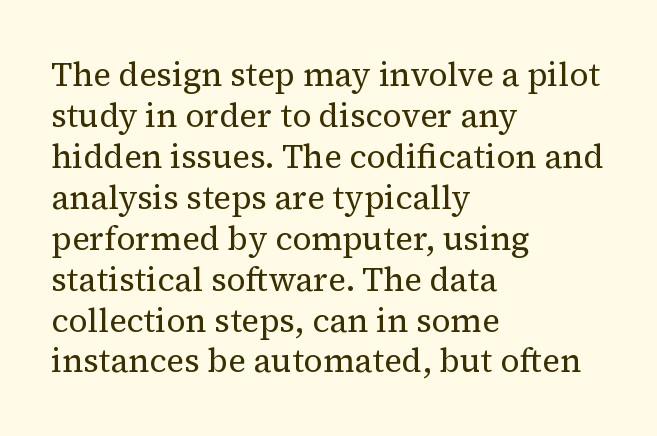
The image shows 33 px regular-weight serif type, upright; set left-aligned, line spacing 1.24x, normal letter spacing, not underlined; medium stroke contrast and a medium x-height.
